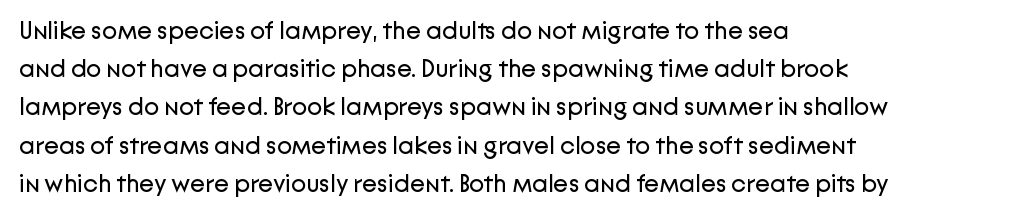
Q: Is the text bold? A: No.
Q: Is the text italic (slanted)? A: No, it is upright.
Q: Is the text underlined? A: No.
Q: How is the paragraph aligned? A: Left-aligned.
Q: Is the spacing between letters normal or unusually wide? A: Normal.
Q: Is the spacing between lines tight, normal or loose? A: Normal.
